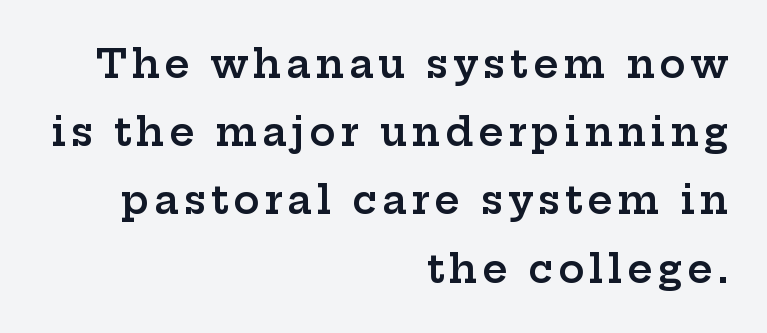
A typesetter would call this proportional, since set widths differ per character. The rag falls on the left side of this text block. Regarding serifs, this sample has them. It's the straight-up-and-down kind of type. The string is rendered with underlining switched off.
